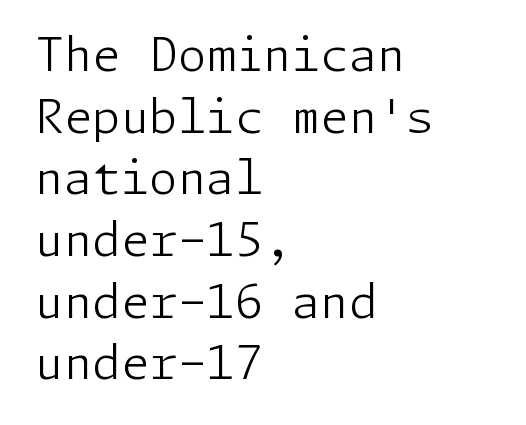
{"serif": "no", "italic": "no", "bold": "no", "weight": "light", "width": "normal", "stroke_contrast": "low", "x_height": "medium", "underline": "no", "align": "left", "line_spacing": "normal", "line_spacing_ratio": 1.34, "letter_spacing": "normal", "letter_spacing_em": 0.0, "glyph_px": 46}
